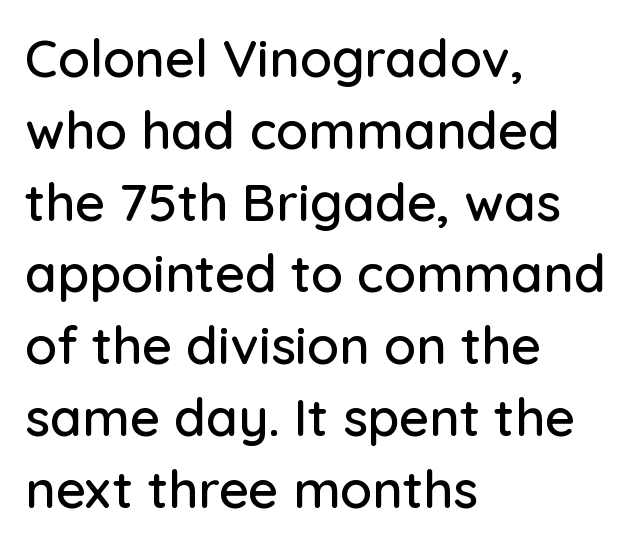
{"serif": "no", "italic": "no", "width": "normal", "stroke_contrast": "low", "x_height": "medium", "monospaced": "no", "underline": "no", "align": "left", "line_spacing": "normal", "line_spacing_ratio": 1.38, "letter_spacing": "normal", "letter_spacing_em": 0.0, "glyph_px": 52}
